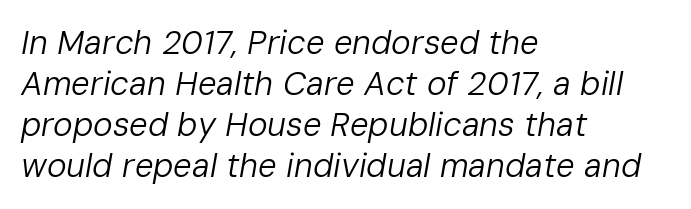
This reads as an unemphasized weight, regular at the heaviest. The area under the type is left untouched. If you drew a ruler down the left edge, every line would touch it. Tracking value appears to be zero — textbook default spacing. Does the lettering tilt? It does — this is italic.
